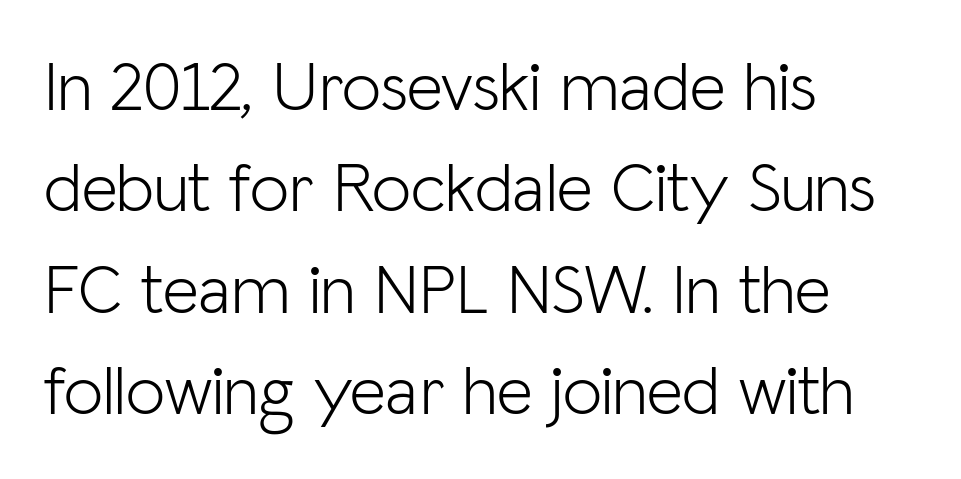
Nobody touched the tracking dial on this one. Nobody drew a line under any word here. The characters display no serif detailing; their extremities are plain. Short and long lines alike share a common starting point at left. This sample uses an upright cut, with every glyph sitting square on the baseline.
